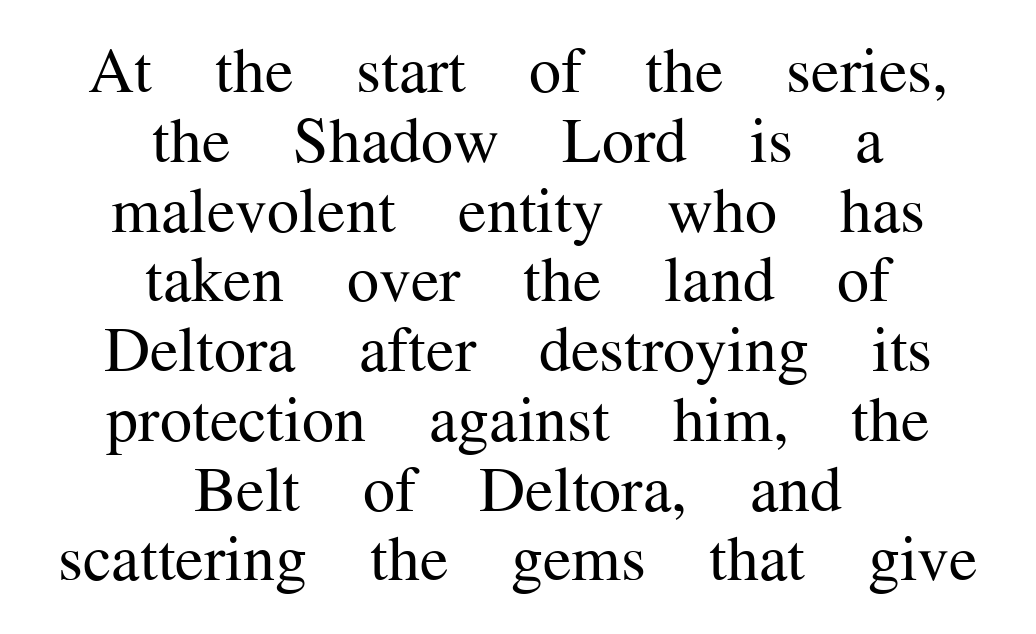
Q: Is the text bold? A: No.
Q: Is the text italic (slanted)? A: No, it is upright.
Q: Is the typeface a serif or a sans-serif typeface? A: Serif.
Q: Is the text underlined? A: No.
Q: How is the paragraph aligned? A: Centered.
Q: Is the spacing between letters normal or unusually wide? A: Normal.
Q: Is the spacing between lines tight, normal or loose? A: Tight.
Q: Width (condensed, normal, or wide)? A: Normal.
Q: Stroke contrast? A: Medium.
Q: x-height? A: Medium.
Q: Monospaced? A: No.
